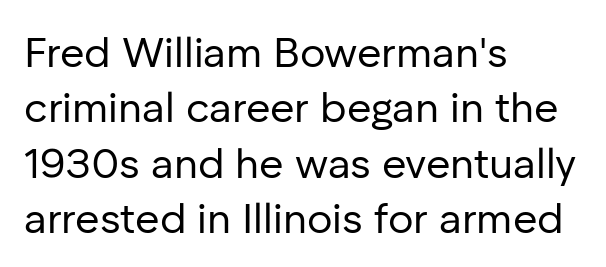
The image shows 42 px regular-weight sans-serif type, upright; set left-aligned, normal line spacing (1.32x), normal letter spacing, not underlined; low stroke contrast and a medium x-height.
